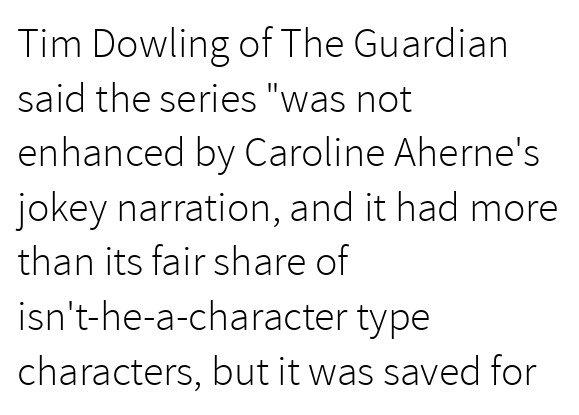
Q: Is the text bold? A: No.
Q: Is the text italic (slanted)? A: No, it is upright.
Q: Is the typeface a serif or a sans-serif typeface? A: Sans-serif.
Q: Is the text underlined? A: No.
Q: How is the paragraph aligned? A: Left-aligned.
Q: Is the spacing between letters normal or unusually wide? A: Normal.
Q: Is the spacing between lines tight, normal or loose? A: Normal.
Q: Width (condensed, normal, or wide)? A: Normal.
Q: Stroke contrast? A: Low.
Q: x-height? A: Medium.
Q: Monospaced? A: No.
